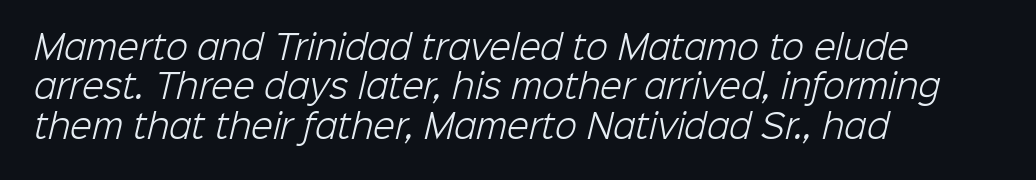
The image shows 32 px light sans-serif type; set left-aligned, line spacing 1.23x, normal letter spacing, not underlined; low stroke contrast and a medium x-height.
